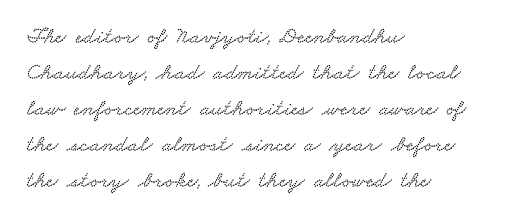
{"underline": "no", "align": "left", "line_spacing": "normal", "line_spacing_ratio": 1.56, "letter_spacing": "normal", "letter_spacing_em": 0.0, "glyph_px": 23}
